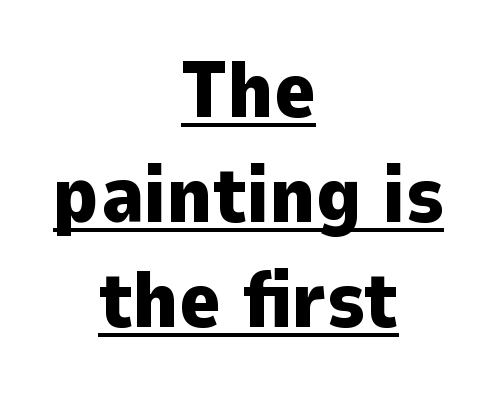
The image shows 79 px heavy sans-serif type, upright; set centered, normal line spacing (1.33x), normal letter spacing, underlined; low stroke contrast and a medium x-height.
